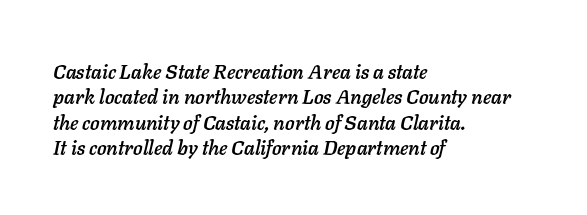
Q: Is the text italic (slanted)? A: Yes, it leans right by about 11 degrees.
Q: Is the text underlined? A: No.
Q: How is the paragraph aligned? A: Left-aligned.
Q: Is the spacing between letters normal or unusually wide? A: Normal.
Q: Is the spacing between lines tight, normal or loose? A: Normal.
